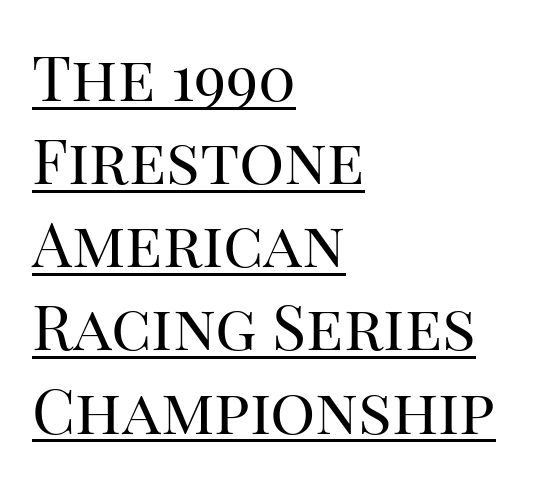
Is this a heavy cut? Hardly; it is regular or lighter. Honestly, the underline is the first thing you notice here. Vertical spacing — default. Line beginnings align vertically; line endings do not. Designer's note — italics off, roman on.
